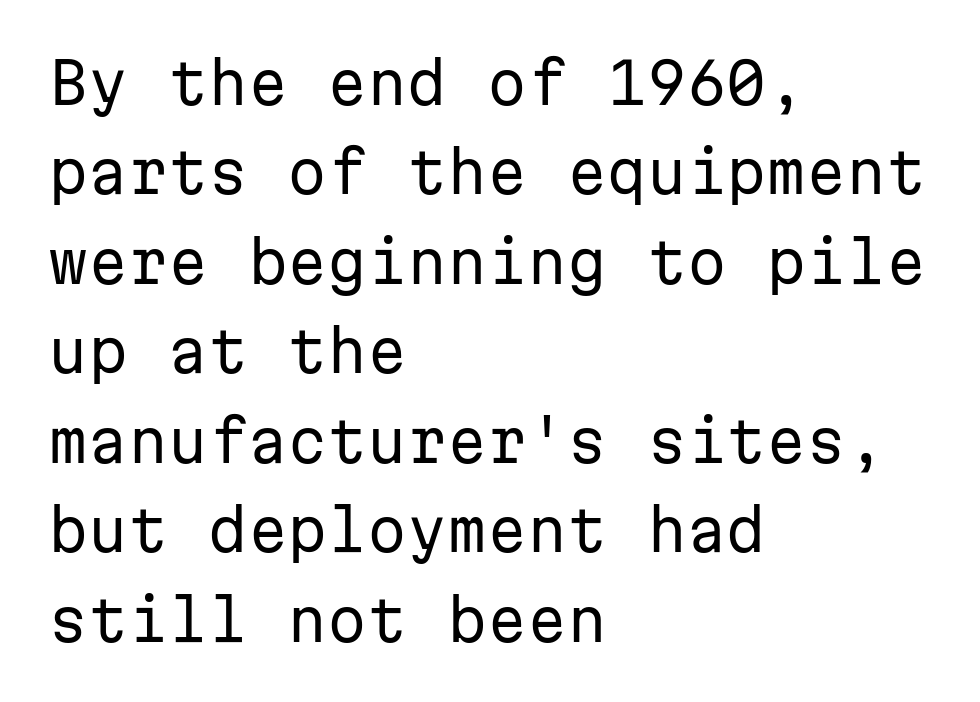
The image shows 57 px regular-weight sans-serif type, upright, monospaced; set left-aligned, normal line spacing (1.57x), normal letter spacing, not underlined; low stroke contrast and a medium x-height.
